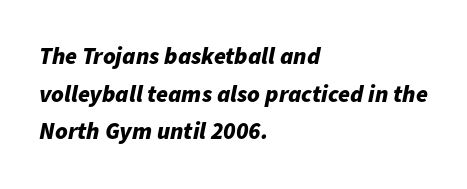
Q: Is the text bold? A: Yes.
Q: Is the text italic (slanted)? A: Yes, it leans right by about 11 degrees.
Q: Is the text underlined? A: No.
Q: How is the paragraph aligned? A: Left-aligned.
Q: Is the spacing between letters normal or unusually wide? A: Normal.
Q: Is the spacing between lines tight, normal or loose? A: Normal.
